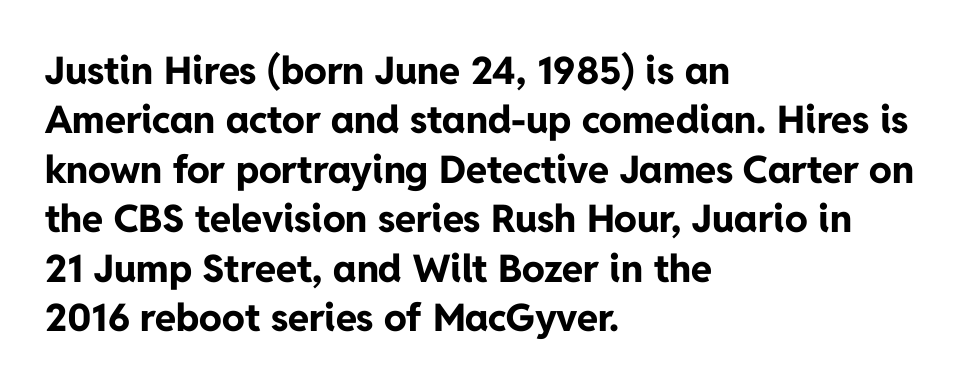
Here the glyphs are tracked normally, forming tight word shapes. What weight is shown? A full bold with thick strokes. Does the leading feel generous? No, just average. The compositor pushed each line to the left boundary.
